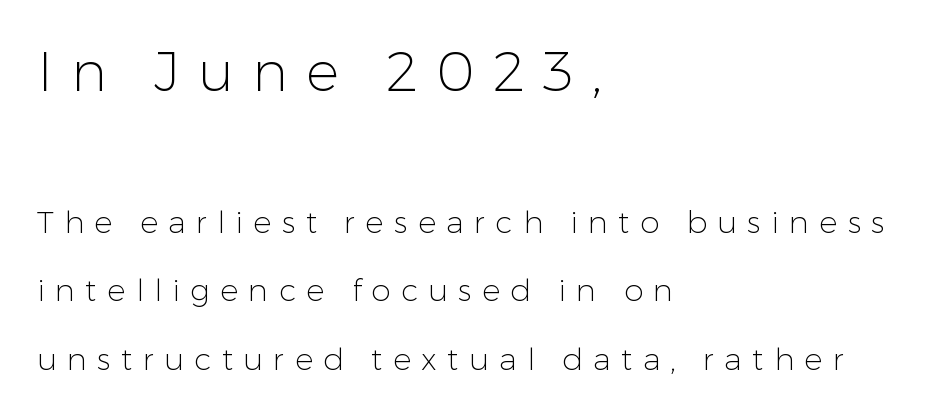
The weight tops out at a normal text grade. If you measured baseline to baseline, you'd find a long distance. Observe the absence of serifs on each vertical stroke in this sample. Has an underline been added? It has not.
